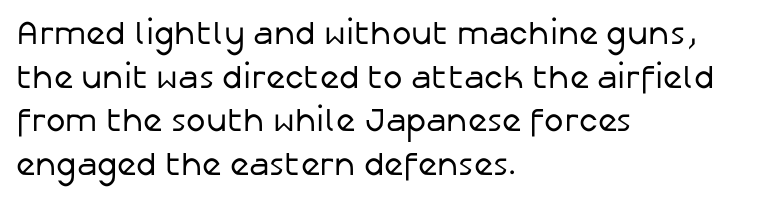
{"serif": "no", "italic": "no", "bold": "no", "weight": "regular", "width": "normal", "stroke_contrast": "low", "x_height": "medium", "monospaced": "no", "underline": "no", "align": "left", "line_spacing": "normal", "line_spacing_ratio": 1.32, "letter_spacing": "normal", "letter_spacing_em": 0.0, "glyph_px": 33}
